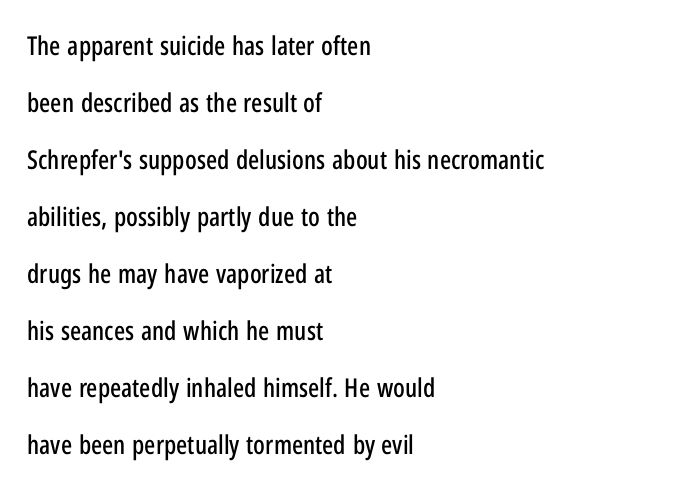
Q: Is the text italic (slanted)? A: No, it is upright.
Q: Is the text underlined? A: No.
Q: How is the paragraph aligned? A: Left-aligned.
Q: Is the spacing between letters normal or unusually wide? A: Normal.
Q: Is the spacing between lines tight, normal or loose? A: Loose.
